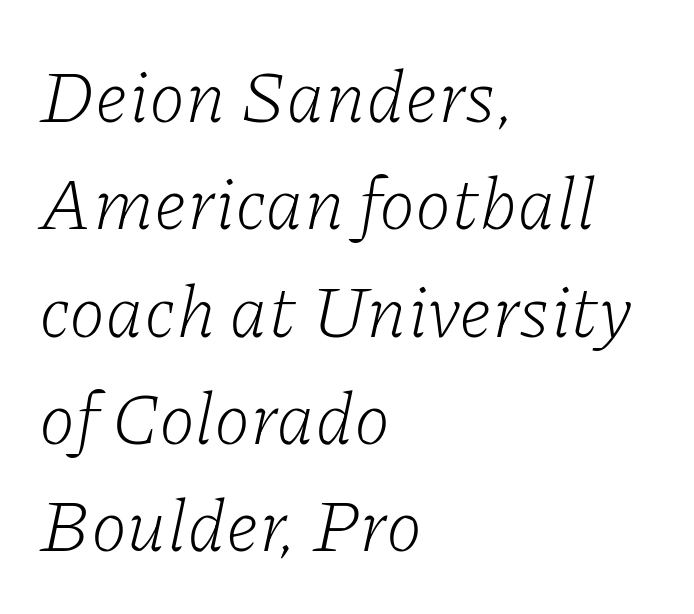
Q: Is the text bold? A: No.
Q: Is the text italic (slanted)? A: Yes, it leans right by about 11 degrees.
Q: Is the typeface a serif or a sans-serif typeface? A: Serif.
Q: Is the text underlined? A: No.
Q: How is the paragraph aligned? A: Left-aligned.
Q: Is the spacing between letters normal or unusually wide? A: Normal.
Q: Is the spacing between lines tight, normal or loose? A: Normal.
Q: Width (condensed, normal, or wide)? A: Normal.
Q: Stroke contrast? A: Low.
Q: x-height? A: Medium.
Q: Monospaced? A: No.
